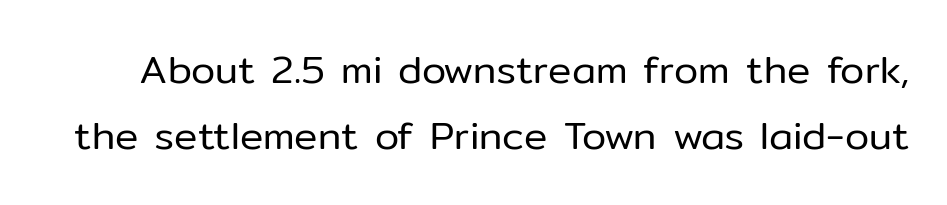
Designer's note — italics off, roman on. Leading: standard. The area under the type is left untouched. What kind of face is this? One without serifs — a sans.
